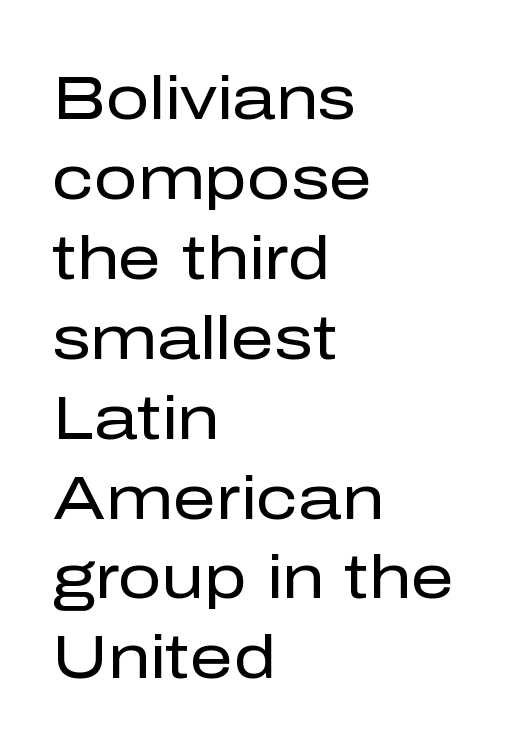
The letters sit at their default tracking, neither squeezed nor spread. This rendering employs a face without finishing strokes, i.e., a sans-serif. Each letter keeps its own natural width here, so spacing adapts to shape. Regular leading. Characters remain perfectly vertical along every line.
